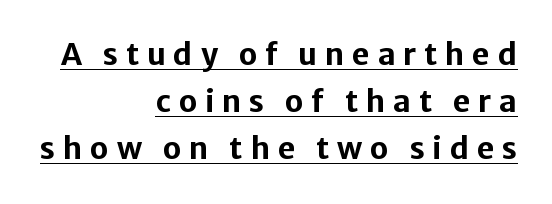
Q: Is the text bold? A: Yes.
Q: Is the text italic (slanted)? A: No, it is upright.
Q: Is the typeface a serif or a sans-serif typeface? A: Sans-serif.
Q: Is the text underlined? A: Yes.
Q: How is the paragraph aligned? A: Right-aligned.
Q: Is the spacing between letters normal or unusually wide? A: Unusually wide.
Q: Is the spacing between lines tight, normal or loose? A: Normal.
Q: Width (condensed, normal, or wide)? A: Normal.
Q: Stroke contrast? A: Low.
Q: x-height? A: Medium.
Q: Monospaced? A: No.
